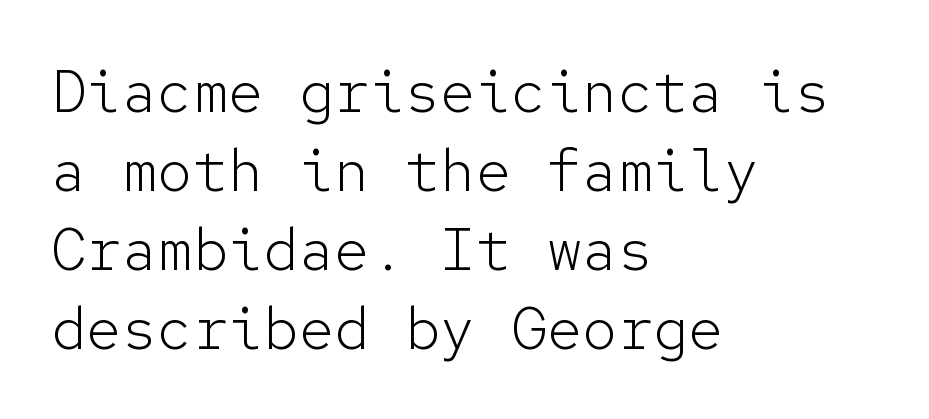
{"serif": "no", "italic": "no", "bold": "no", "weight": "light", "width": "normal", "stroke_contrast": "low", "x_height": "medium", "monospaced": "yes", "underline": "no", "align": "left", "line_spacing": "normal", "line_spacing_ratio": 1.34, "letter_spacing": "normal", "letter_spacing_em": 0.0, "glyph_px": 59}
